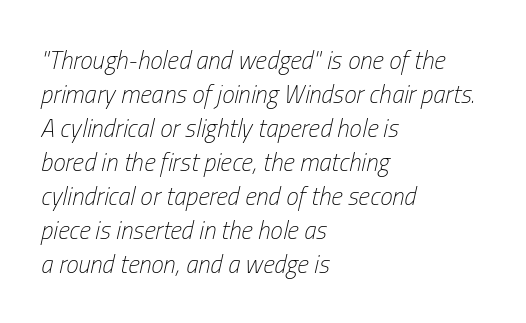
The image shows 25 px text type, italic (leaning right); set left-aligned, normal line spacing (1.36x), normal letter spacing, not underlined.
